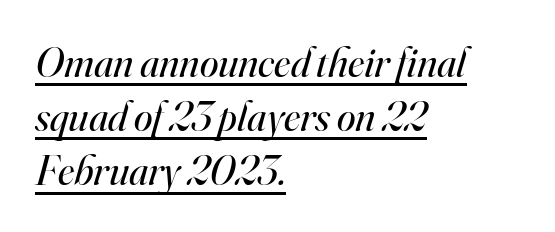
Is this a fixed-width face? No — the glyphs have proportional, varying widths. The cut favours lightness, reaching ordinary text weight at its darkest. Words appear dense and cohesive because spacing is normal. Yep, those are serifs on the letters.
